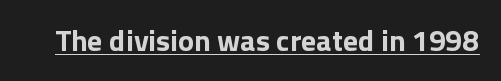
These words are printed bold, with thick strokes throughout. Varying glyph widths throughout — classic text-font behaviour. Words appear dense and cohesive because spacing is normal. The designer went with a sans here, leaving each stem footless.
